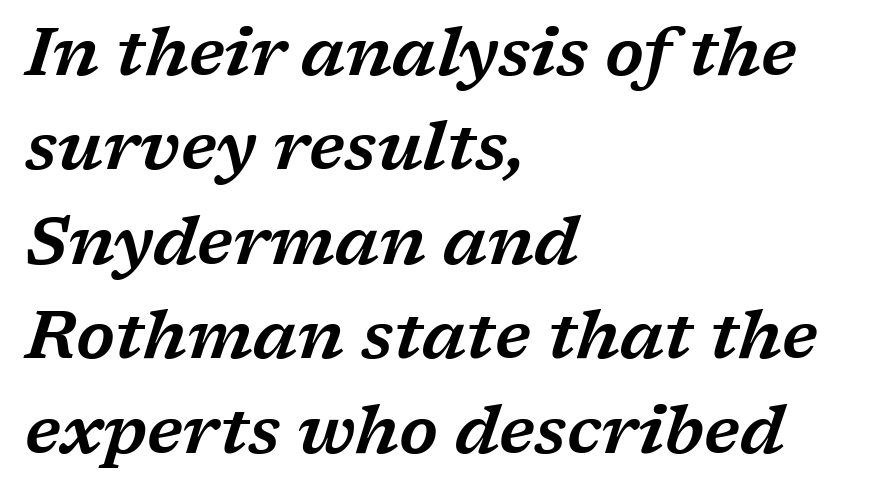
{"serif": "yes", "italic": "yes", "lean": "right", "slant_degrees": 17, "width": "wide", "stroke_contrast": "low", "x_height": "medium", "monospaced": "no", "underline": "no", "align": "left", "line_spacing": "normal", "line_spacing_ratio": 1.41, "letter_spacing": "normal", "letter_spacing_em": 0.0, "glyph_px": 67}
